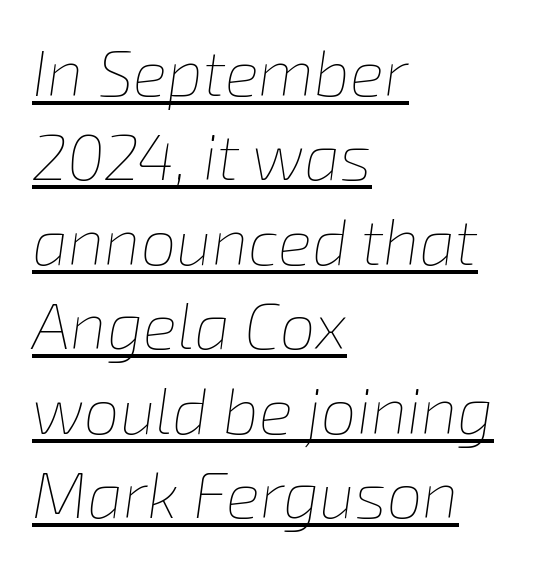
Has an underline been added? It has. The lines in this sample share a left origin and differ only in where they stop. These lines are rendered in a variable-pitch font. There's an unmistakable incline to the writing here. These lines keep a tight, regular rhythm from letter to letter. Heft: none added — not bold.
